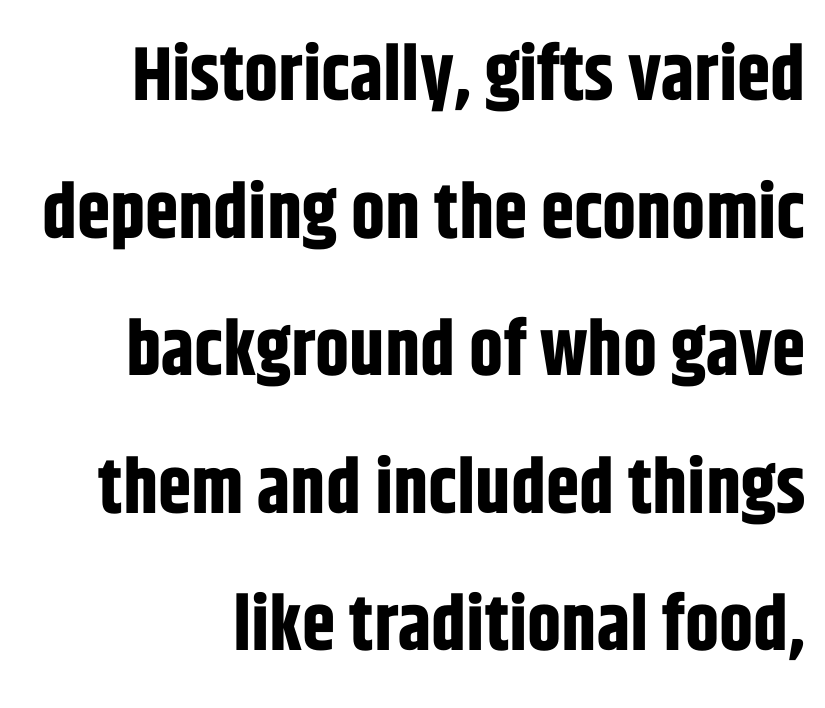
Varying glyph widths throughout — classic text-font behaviour. These lines keep a tight, regular rhythm from letter to letter. Glance below the letters and you will spot only blank space. Ascenders rise straight up at ninety degrees. Look at the bottom of the vertical strokes: they stop flat, with no serifs. A full-strength bold gives these letters their thick strokes.
